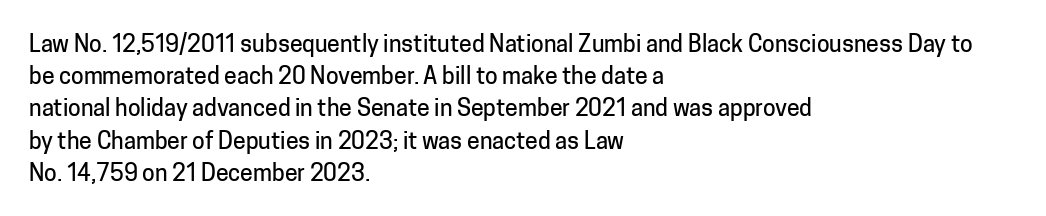
Does the leading feel generous? No, just average. The paragraph shown leans on its left margin. The string is rendered with underlining switched off. Here the glyphs are tracked normally, forming tight word shapes. The font's upright variant was chosen for this text.
